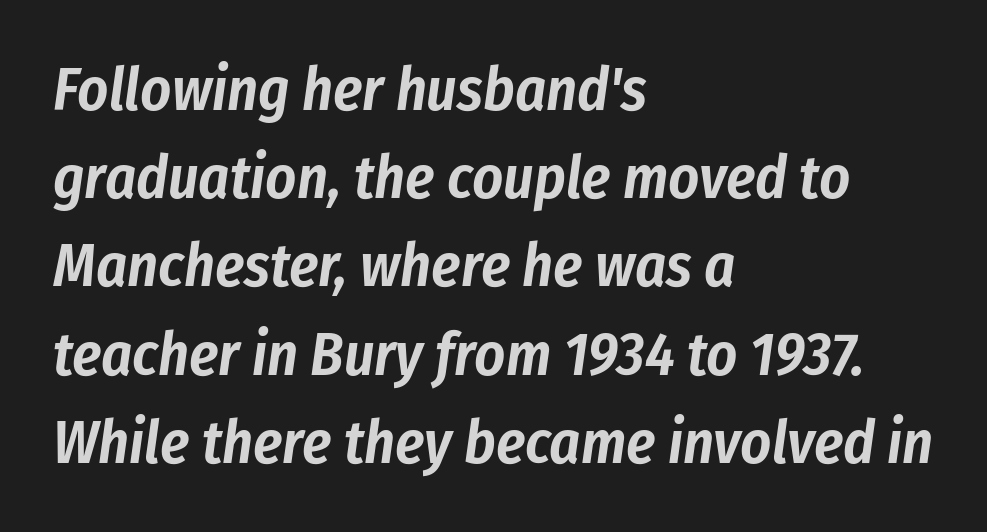
{"italic": "yes", "lean": "right", "slant_degrees": 8, "width": "condensed", "stroke_contrast": "low", "x_height": "medium", "monospaced": "no", "underline": "no", "align": "left", "line_spacing": "normal", "line_spacing_ratio": 1.47, "letter_spacing": "normal", "letter_spacing_em": 0.0, "glyph_px": 60}
